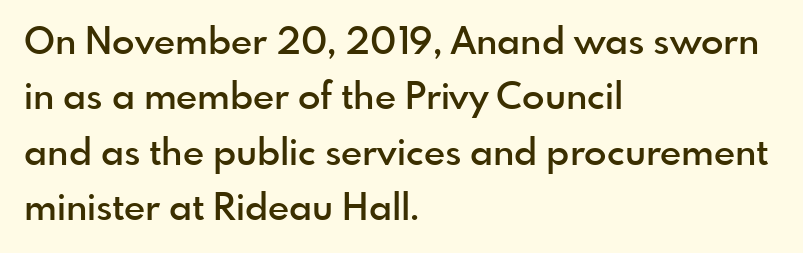
The image shows 37 px semibold sans-serif type, upright; set left-aligned, normal line spacing (1.5x), normal letter spacing, not underlined; a small x-height.
